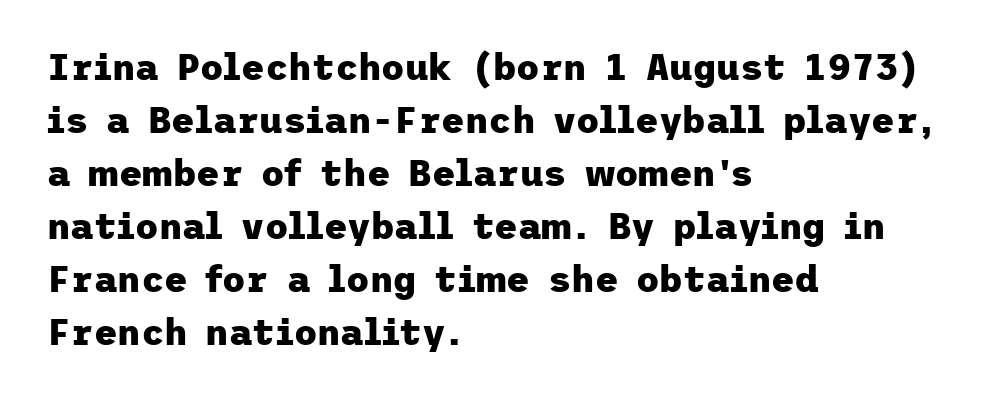
Quick note: interline space is typical. This is sans-serif lettering, the kind often seen on screens and signage. This sample uses plain, unmodified letter spacing. Does the copy run flush right? No — it runs flush left. The type sits square on the baseline with zero lean.
